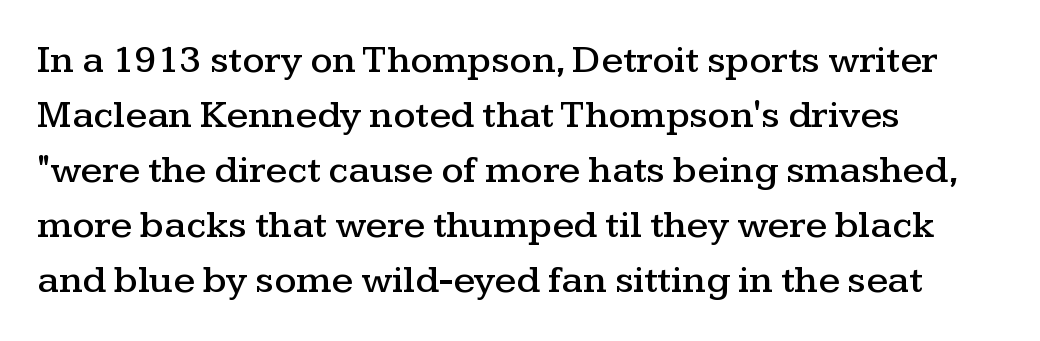
{"serif": "yes", "italic": "no", "width": "wide", "stroke_contrast": "medium", "x_height": "medium", "monospaced": "no", "underline": "no", "align": "left", "line_spacing": "normal", "line_spacing_ratio": 1.41, "letter_spacing": "normal", "letter_spacing_em": 0.0, "glyph_px": 39}
